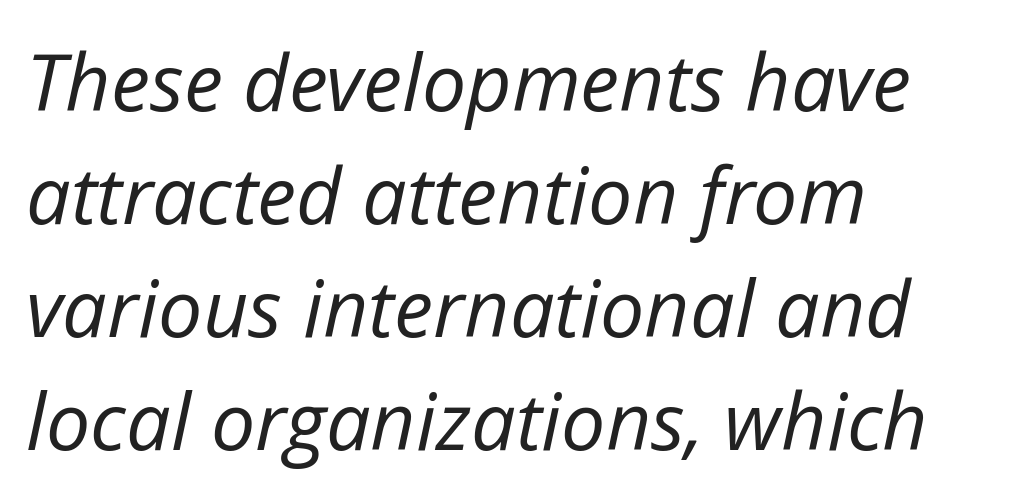
Counters stay open thanks to moderate or lighter strokes. Is the block centered? No — it sits flush against the left margin. This sample has the flowing, uneven cadence of proportional lettering. Rows of type keep a routine distance in the vertical direction. You could call the tracking neutral — neither tight nor loose.
